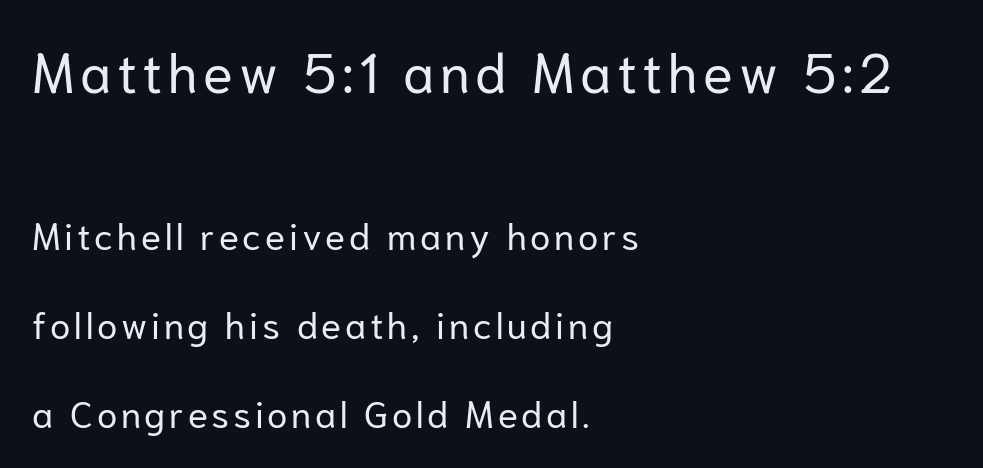
{"serif": "no", "italic": "no", "bold": "no", "weight": "regular", "width": "normal", "stroke_contrast": "low", "x_height": "medium", "monospaced": "no", "underline": "no", "align": "left", "line_spacing": "loose", "line_spacing_ratio": 2.41, "larger_block": "first", "size_ratio": 1.49, "glyph_px": 55}
